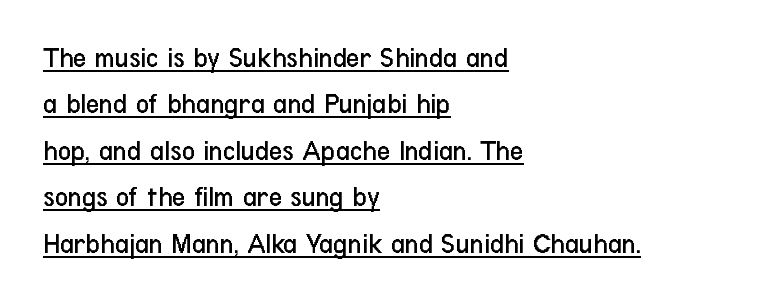
The image shows 29 px regular-weight, condensed sans-serif type, upright; set left-aligned, normal line spacing (1.6x), normal letter spacing, underlined; low stroke contrast and a medium x-height.
